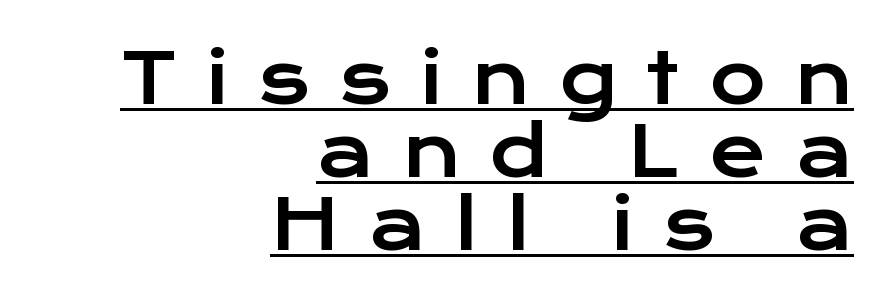
{"serif": "no", "italic": "no", "width": "wide", "stroke_contrast": "low", "x_height": "medium", "monospaced": "no", "underline": "yes", "align": "right", "line_spacing": "tight", "line_spacing_ratio": 1.06, "letter_spacing": "wide", "letter_spacing_em": 0.42, "glyph_px": 69}
